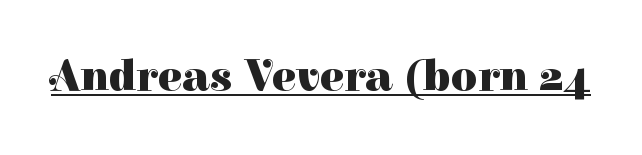
{"serif": "yes", "italic": "no", "bold": "yes", "weight": "heavy", "width": "normal", "stroke_contrast": "high", "x_height": "medium", "monospaced": "no", "underline": "yes", "letter_spacing": "normal", "letter_spacing_em": 0.0, "glyph_px": 45}
